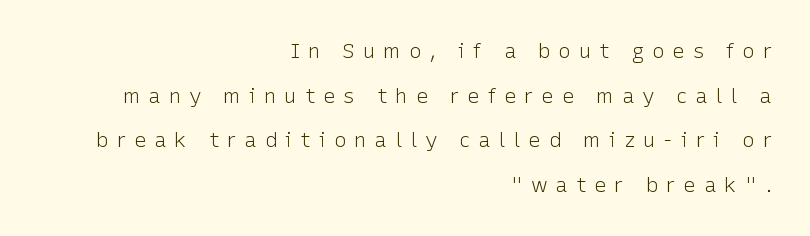
{"italic": "no", "bold": "no", "underline": "no", "align": "right", "line_spacing": "loose", "line_spacing_ratio": 2.12, "letter_spacing": "wide", "letter_spacing_em": 0.37, "glyph_px": 21}
